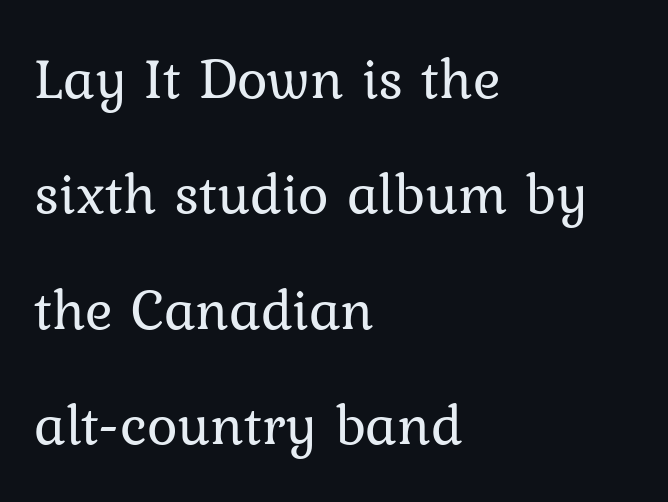
{"serif": "yes", "italic": "no", "bold": "no", "weight": "regular", "width": "normal", "stroke_contrast": "low", "x_height": "medium", "monospaced": "no", "underline": "no", "align": "left", "line_spacing": "loose", "line_spacing_ratio": 1.99, "letter_spacing": "normal", "letter_spacing_em": 0.0, "glyph_px": 58}
